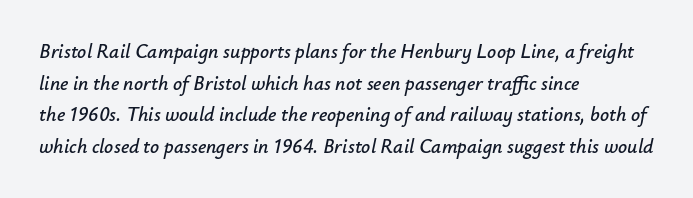
{"italic": "yes", "lean": "right", "slant_degrees": 12, "underline": "no", "align": "left", "line_spacing": "normal", "line_spacing_ratio": 1.58, "letter_spacing": "normal", "letter_spacing_em": 0.0, "glyph_px": 20}
